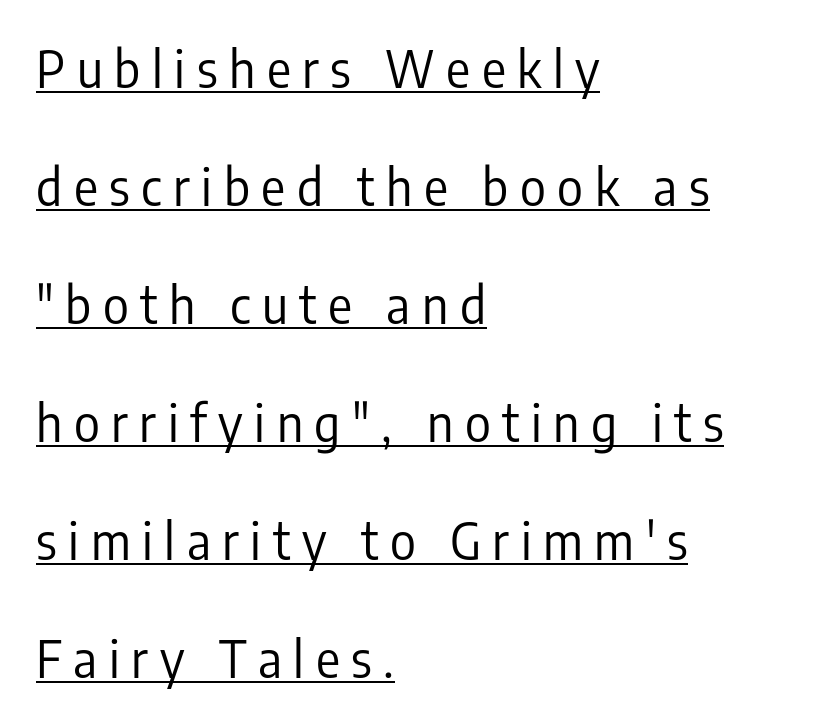
{"serif": "no", "italic": "no", "bold": "no", "weight": "regular", "width": "condensed", "stroke_contrast": "low", "x_height": "medium", "monospaced": "no", "underline": "yes", "align": "left", "line_spacing": "loose", "line_spacing_ratio": 2.36, "letter_spacing": "wide", "letter_spacing_em": 0.23, "glyph_px": 50}
